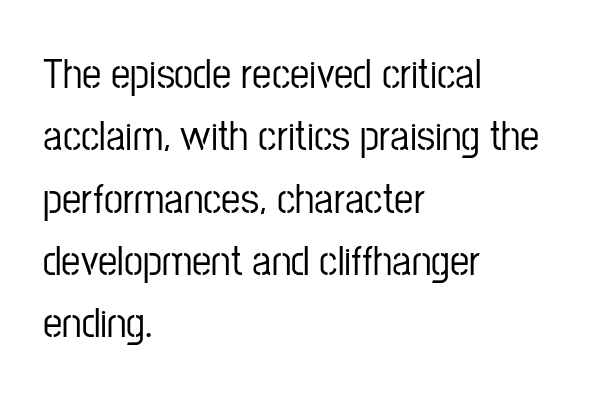
Successive baselines arrive at the customary interval. Quick note: not italic, upright. This rendering uses left alignment, leaving the right contour irregular. The passage shown has conventional tracking throughout. A typesetter would label this face a sans. Here the designer chose a conventional face with non-uniform glyph widths.
